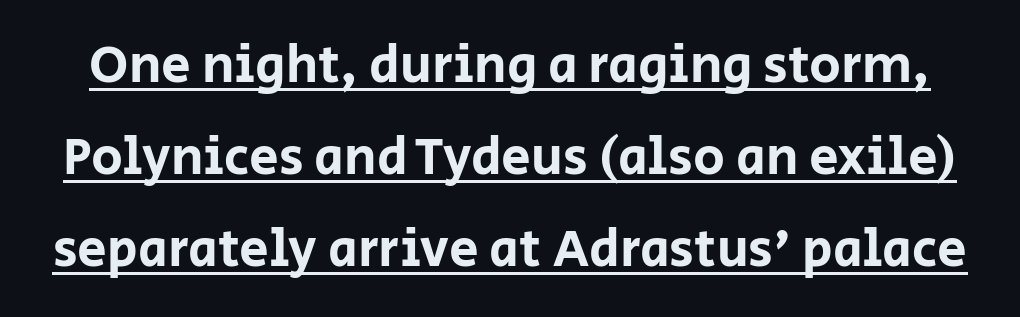
Q: Is the text italic (slanted)? A: No, it is upright.
Q: Is the typeface a serif or a sans-serif typeface? A: Sans-serif.
Q: Is the text underlined? A: Yes.
Q: Is the spacing between letters normal or unusually wide? A: Normal.
Q: Width (condensed, normal, or wide)? A: Normal.
Q: Stroke contrast? A: Low.
Q: x-height? A: Large.
Q: Monospaced? A: No.
